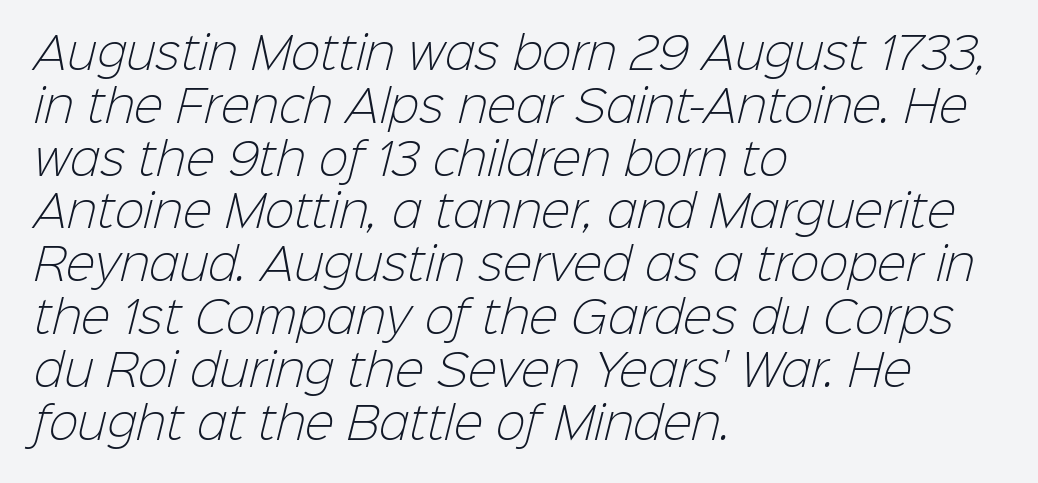
Students, note that the glyphs here touch the page at normal intervals. Nothing sits at the stroke ends, so this counts as sans-serif. Is this a fixed-width face? No — the glyphs have proportional, varying widths. No chunkiness to these letters — they're not bold.
